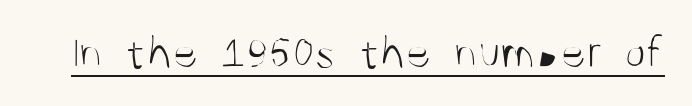
{"serif": "no", "italic": "no", "bold": "no", "weight": "light", "width": "condensed", "stroke_contrast": "medium", "x_height": "large", "monospaced": "no", "underline": "yes", "letter_spacing": "normal", "letter_spacing_em": 0.0, "glyph_px": 49}
